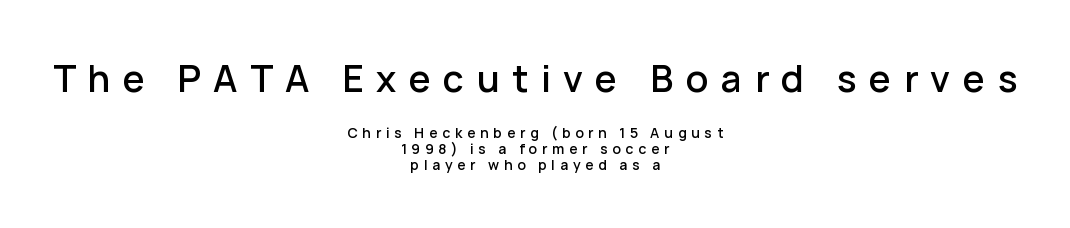
Q: Is the text italic (slanted)? A: No, it is upright.
Q: Is the typeface a serif or a sans-serif typeface? A: Sans-serif.
Q: Is the text underlined? A: No.
Q: How is the paragraph aligned? A: Centered.
Q: Is the spacing between letters normal or unusually wide? A: Unusually wide.
Q: Is the spacing between lines tight, normal or loose? A: Tight.
Q: Which block of text is set in a larger size, the first (top) or the second (bottom)? A: The first (top) one.
Q: Width (condensed, normal, or wide)? A: Normal.
Q: Stroke contrast? A: Low.
Q: x-height? A: Medium.
Q: Monospaced? A: No.
